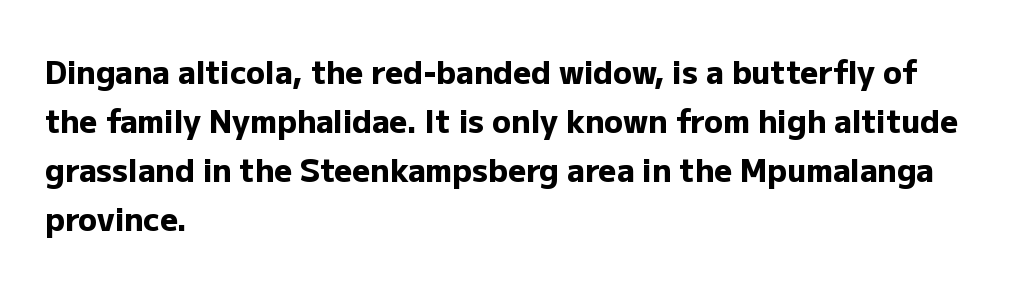
{"serif": "no", "italic": "no", "bold": "yes", "weight": "heavy", "width": "normal", "stroke_contrast": "low", "x_height": "medium", "monospaced": "no", "underline": "no", "align": "left", "line_spacing": "normal", "line_spacing_ratio": 1.58, "letter_spacing": "normal", "letter_spacing_em": 0.0, "glyph_px": 31}
